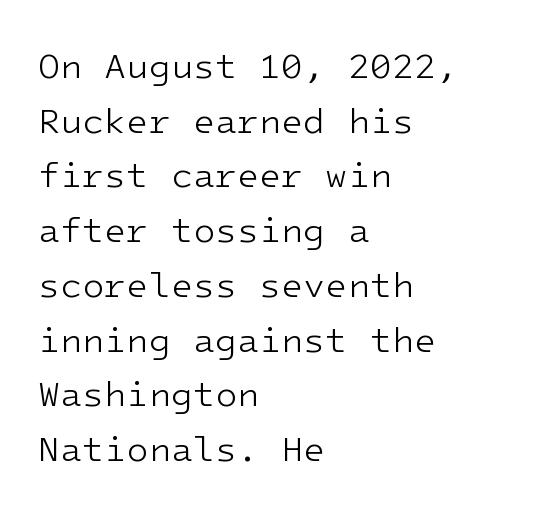
The image shows 36 px light sans-serif type, upright, monospaced; set left-aligned, normal line spacing (1.52x), normal letter spacing, not underlined; low stroke contrast and a medium x-height.
